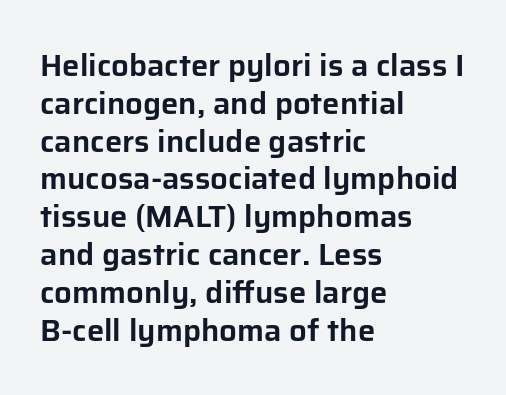
The image shows 31 px sans-serif type, upright; set left-aligned, line spacing 1.22x, normal letter spacing, not underlined; low stroke contrast and a medium x-height.
